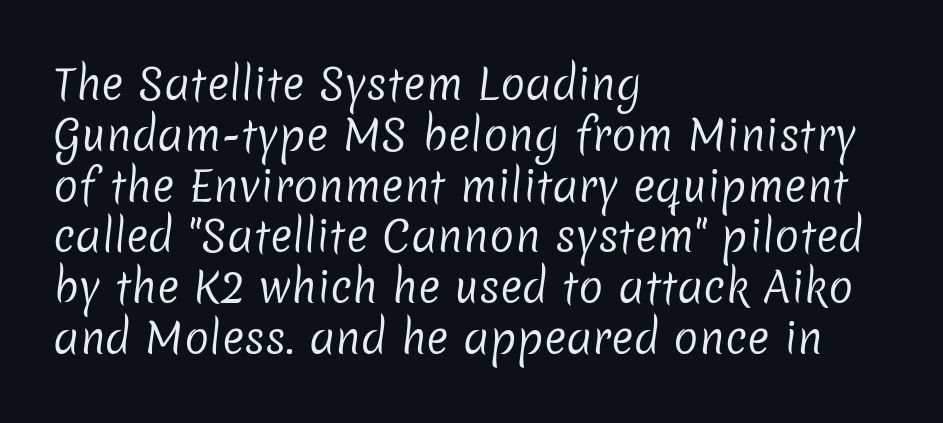
Q: Is the text bold? A: No.
Q: Is the typeface a serif or a sans-serif typeface? A: Sans-serif.
Q: Is the text underlined? A: No.
Q: How is the paragraph aligned? A: Left-aligned.
Q: Is the spacing between letters normal or unusually wide? A: Normal.
Q: Width (condensed, normal, or wide)? A: Normal.
Q: Stroke contrast? A: Low.
Q: x-height? A: Medium.
Q: Monospaced? A: No.
